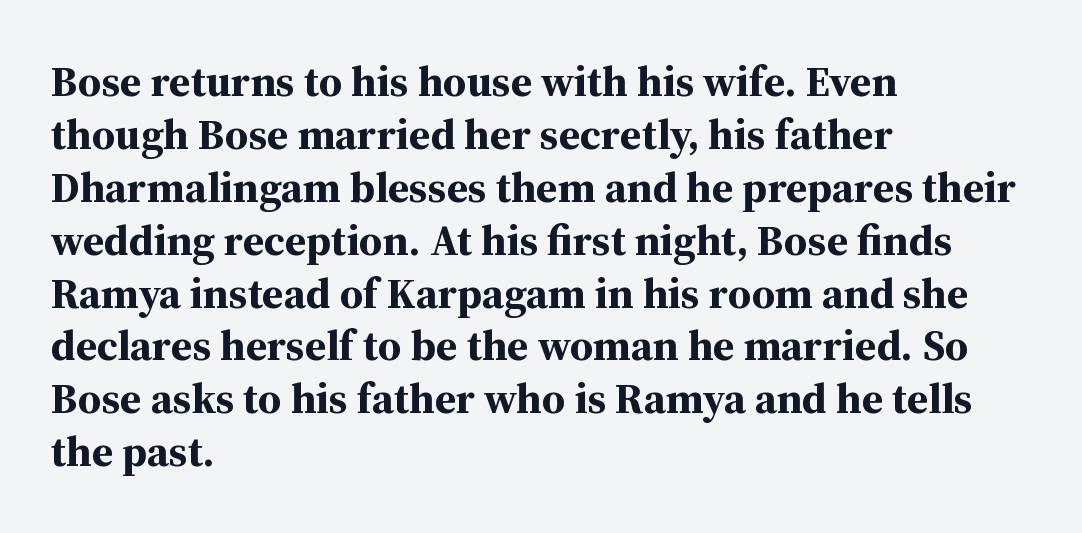
The image shows 43 px bold serif type, upright; set left-aligned, line spacing 1.23x, normal letter spacing, not underlined; medium stroke contrast and a medium x-height.
